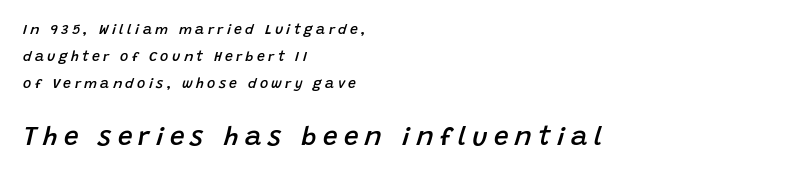
Q: Is the text bold? A: Semi-bold.
Q: Is the text italic (slanted)? A: Yes, it leans right by about 15 degrees.
Q: Is the text underlined? A: No.
Q: How is the paragraph aligned? A: Left-aligned.
Q: Is the spacing between letters normal or unusually wide? A: Unusually wide.
Q: Is the spacing between lines tight, normal or loose? A: Loose.
Q: Which block of text is set in a larger size, the first (top) or the second (bottom)? A: The second (bottom) one.
